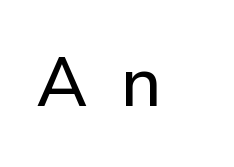
The image shows 69 px sans-serif type, upright; set unusually wide letter spacing (+0.47 em), not underlined; low stroke contrast and a medium x-height.
